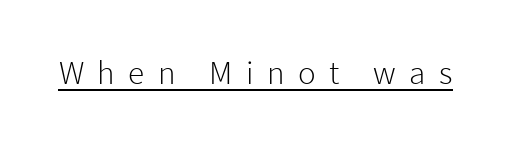
{"serif": "no", "italic": "no", "bold": "no", "weight": "light", "width": "normal", "stroke_contrast": "low", "x_height": "medium", "monospaced": "no", "underline": "yes", "letter_spacing": "wide", "letter_spacing_em": 0.41, "glyph_px": 33}
